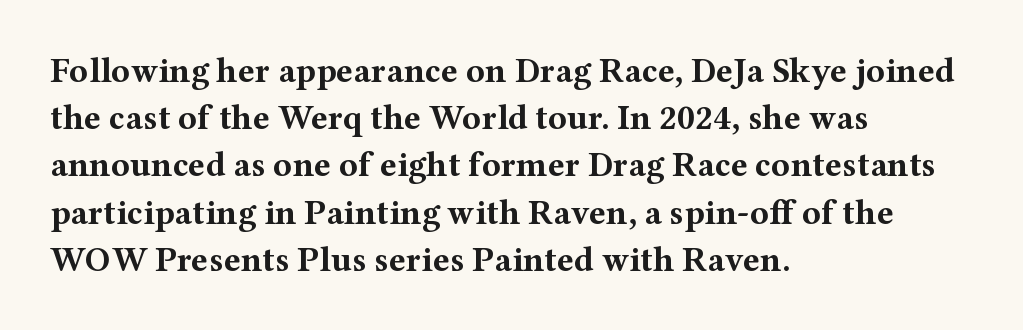
Q: Is the text bold? A: Yes.
Q: Is the text italic (slanted)? A: No, it is upright.
Q: Is the typeface a serif or a sans-serif typeface? A: Serif.
Q: Is the text underlined? A: No.
Q: How is the paragraph aligned? A: Left-aligned.
Q: Is the spacing between letters normal or unusually wide? A: Normal.
Q: Is the spacing between lines tight, normal or loose? A: Normal.
Q: Width (condensed, normal, or wide)? A: Wide.
Q: Stroke contrast? A: Medium.
Q: x-height? A: Medium.
Q: Monospaced? A: No.
